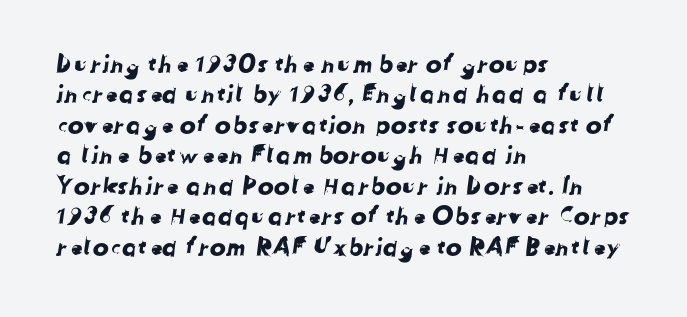
The image shows 24 px text type; set left-aligned, normal line spacing (1.27x), normal letter spacing, not underlined.
